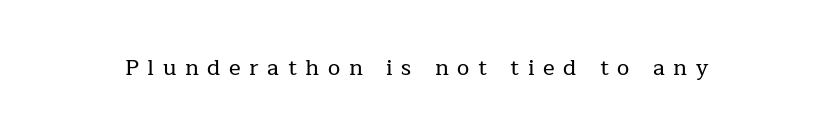
{"italic": "no", "underline": "no", "letter_spacing": "wide", "letter_spacing_em": 0.39, "glyph_px": 22}
